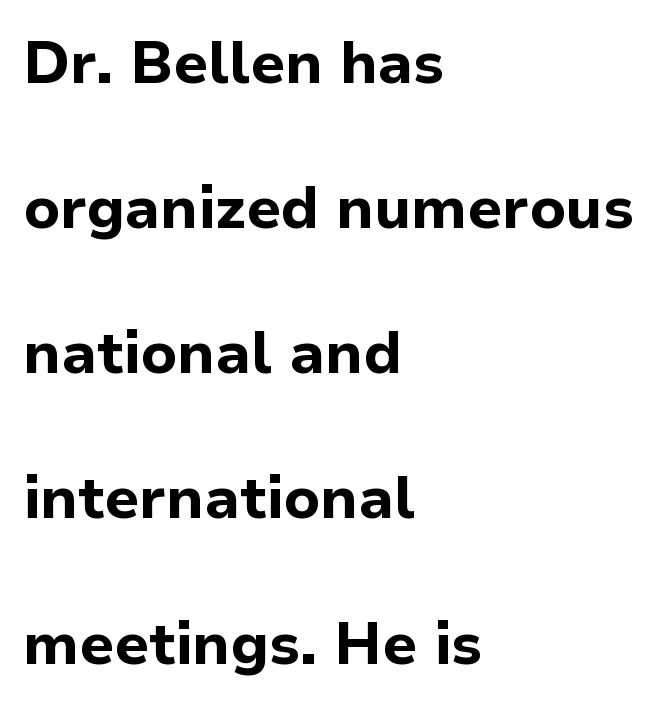
The face used here has the dense, thick strokes of a bold. The rendering uses natural spacing where letterforms have individual widths. Any mark beneath the type? The region is blank. Unlike italic type, these characters show no tilt at all. Whoever set this chose breathing room over compactness in the vertical rhythm. Between one letter and the next there's only the usual sliver of space.
